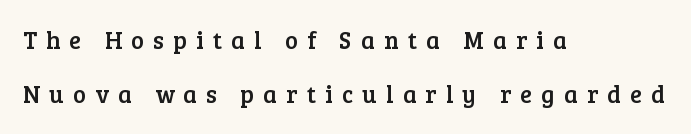
{"italic": "no", "underline": "no", "align": "left", "line_spacing": "loose", "line_spacing_ratio": 2.26, "letter_spacing": "wide", "letter_spacing_em": 0.39, "glyph_px": 24}
